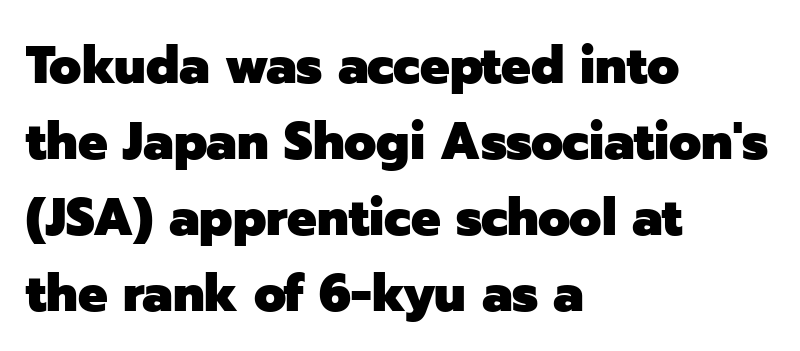
Typesetter's note: full bold, strokes at maximum text heaviness. Which margin do the lines hug? The left one — the right edge is uneven. What stands out about the letter spacing? Nothing — it is the standard amount. The letters carry no serifs — their stems end cleanly without finishing strokes. Proportional: the letters do not fall into vertical columns.
